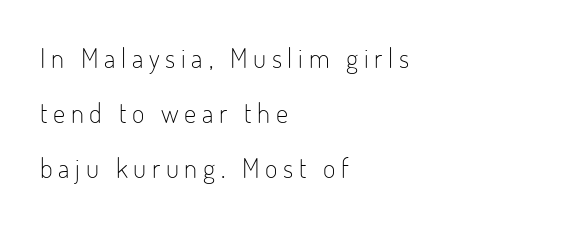
The image shows 27 px text type, upright; set left-aligned, loose line spacing (2.04x), unusually wide letter spacing (+0.21 em), not underlined.
